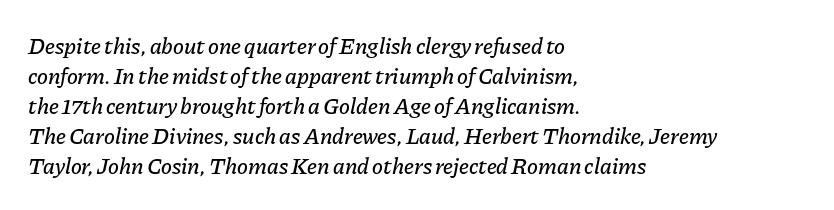
Q: Is the text italic (slanted)? A: Yes, it leans right by about 11 degrees.
Q: Is the text underlined? A: No.
Q: How is the paragraph aligned? A: Left-aligned.
Q: Is the spacing between letters normal or unusually wide? A: Normal.
Q: Is the spacing between lines tight, normal or loose? A: Normal.
